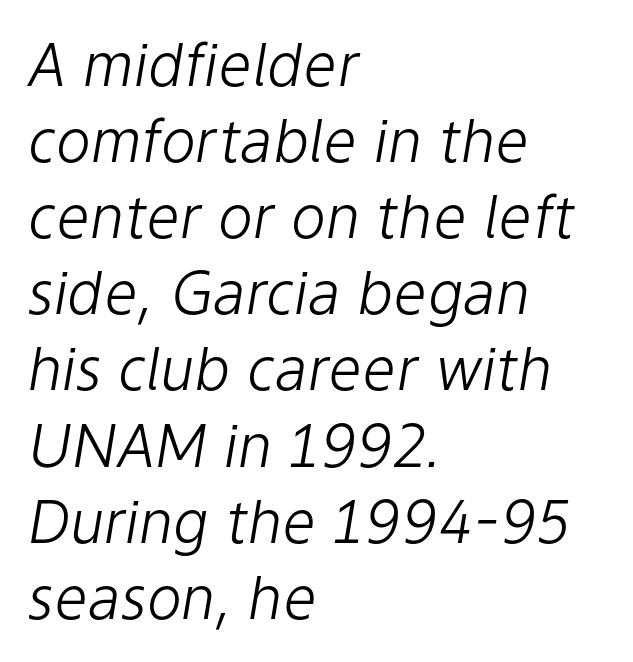
The image shows 59 px light type, italic (leaning right); set left-aligned, normal line spacing (1.29x), normal letter spacing, not underlined; low stroke contrast and a medium x-height.
